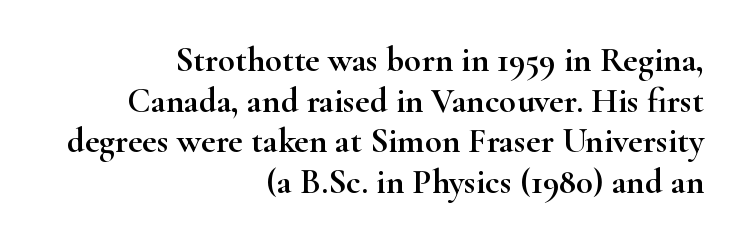
{"serif": "yes", "italic": "no", "width": "wide", "stroke_contrast": "high", "x_height": "small", "monospaced": "no", "underline": "no", "align": "right", "line_spacing_ratio": 1.16, "letter_spacing": "normal", "letter_spacing_em": 0.0, "glyph_px": 35}
